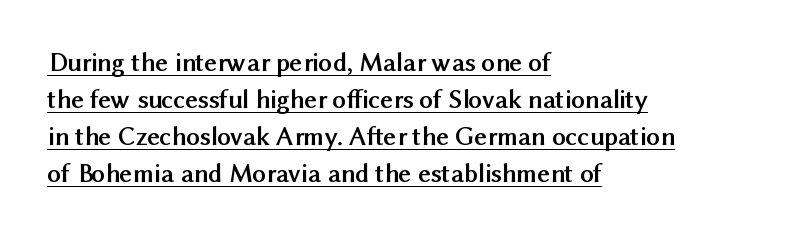
Q: Is the text bold? A: Yes.
Q: Is the text italic (slanted)? A: No, it is upright.
Q: Is the text underlined? A: Yes.
Q: How is the paragraph aligned? A: Left-aligned.
Q: Is the spacing between letters normal or unusually wide? A: Normal.
Q: Is the spacing between lines tight, normal or loose? A: Normal.
